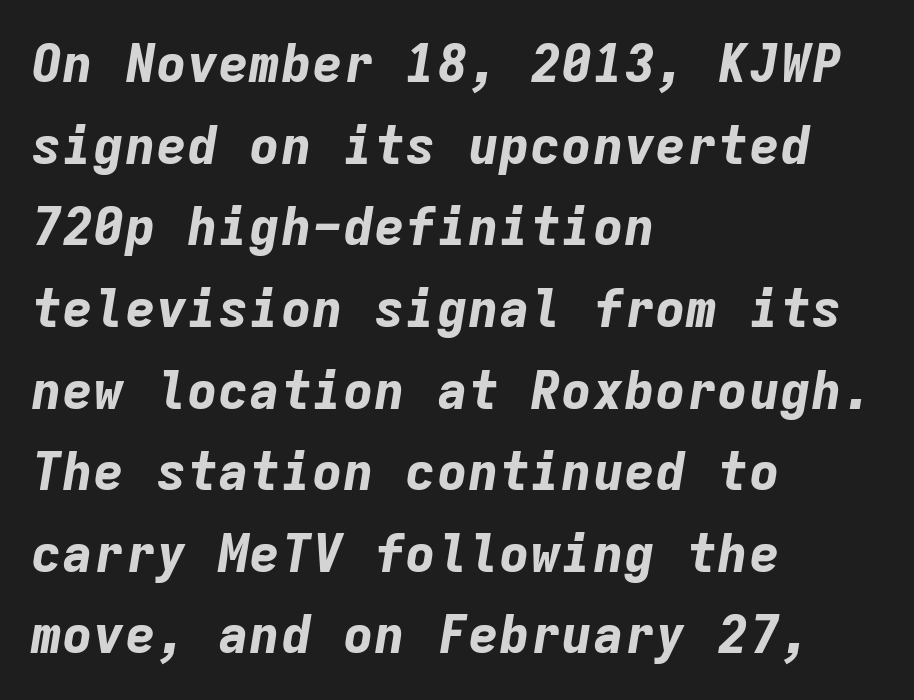
The image shows 52 px bold type, italic (leaning right), monospaced; set left-aligned, normal line spacing (1.57x), normal letter spacing, not underlined; low stroke contrast and a medium x-height.
